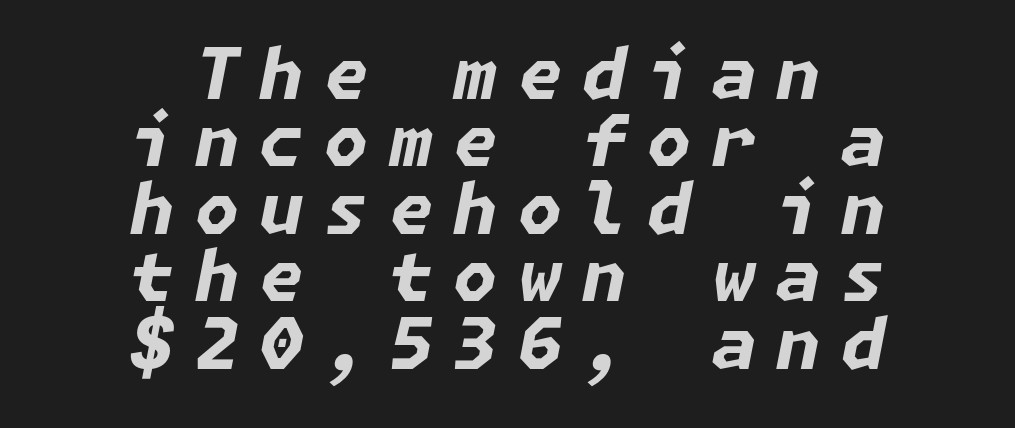
The image shows 71 px bold type, italic (leaning right); set centered, tight line spacing (0.95x), unusually wide letter spacing (+0.29 em), not underlined; low stroke contrast and a medium x-height.
